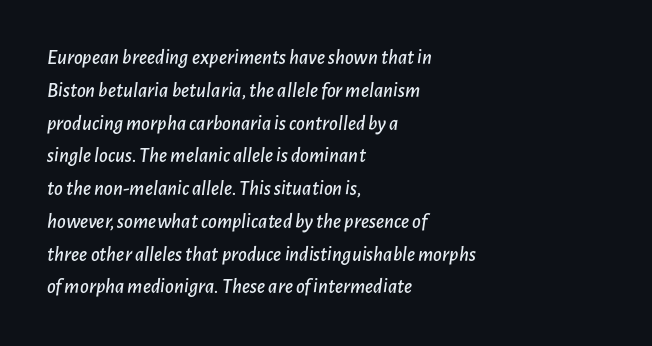
Q: Is the text italic (slanted)? A: Yes, it leans right by about 7 degrees.
Q: Is the text underlined? A: No.
Q: How is the paragraph aligned? A: Left-aligned.
Q: Is the spacing between letters normal or unusually wide? A: Normal.
Q: Is the spacing between lines tight, normal or loose? A: Normal.
